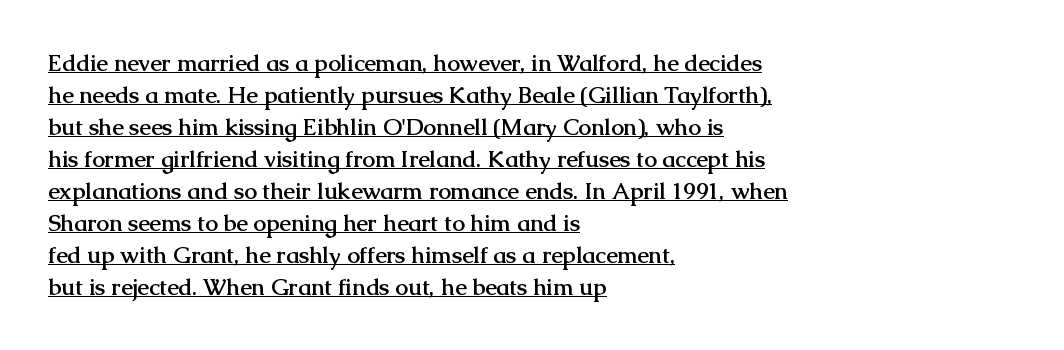
Emphasis by weight is at full strength: bold. Layout note: lines flush left. Students, note that the glyphs here touch the page at normal intervals. The letters stand straight up with perfectly vertical stems. In designer terms, the underline attribute is active on this setting. Successive baselines arrive at the customary interval.
